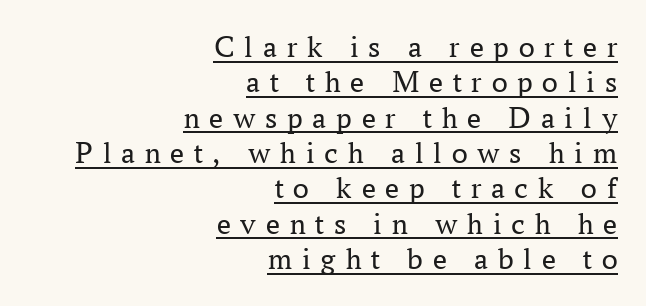
The string is rendered with underlining switched on. Here the designer chose a conventional face with non-uniform glyph widths. The letterforms stand isolated, each surrounded by extra space. This is roman type, the default non-slanted kind. Each stroke keeps to a modest, everyday thickness or less. Baseline-to-baseline distance is barely more than the letter height.
